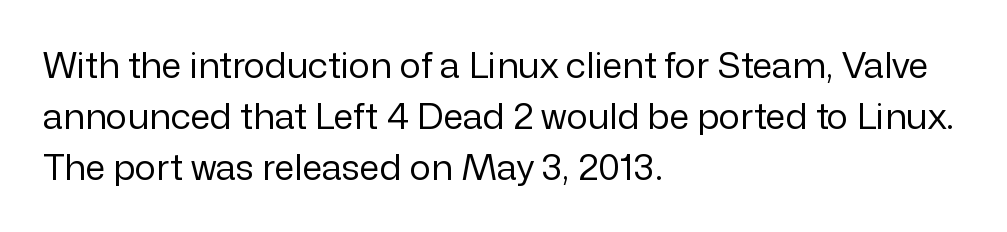
The image shows 36 px regular-weight sans-serif type, upright; set left-aligned, normal line spacing (1.41x), normal letter spacing, not underlined; low stroke contrast and a medium x-height.
